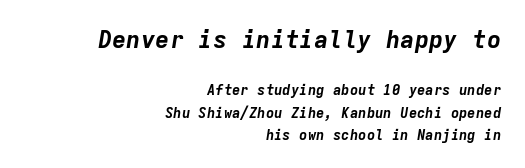
Q: Is the text bold? A: Yes.
Q: Is the text italic (slanted)? A: Yes, it leans right by about 9 degrees.
Q: Is the text underlined? A: No.
Q: How is the paragraph aligned? A: Right-aligned.
Q: Is the spacing between letters normal or unusually wide? A: Normal.
Q: Is the spacing between lines tight, normal or loose? A: Normal.
Q: Which block of text is set in a larger size, the first (top) or the second (bottom)? A: The first (top) one.
